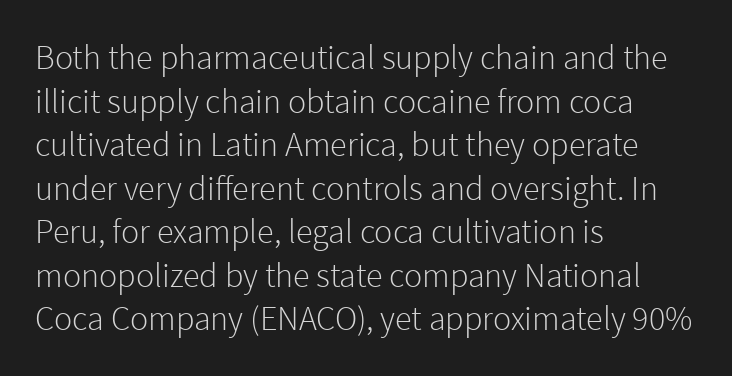
In terms of posture, this sample is upright. The characters display no serif detailing; their extremities are plain. A typesetter would call this leading conventional body-copy spacing. Alignment: flush left.
